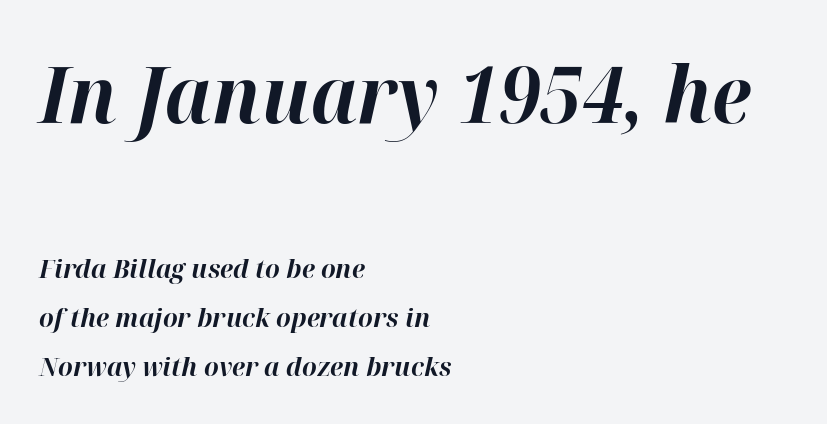
The whole block is typeset with a tilt. Short note: letters normally spaced. Vertical spacing — loose. Larger block? The one above; the one below is distinctly smaller.
